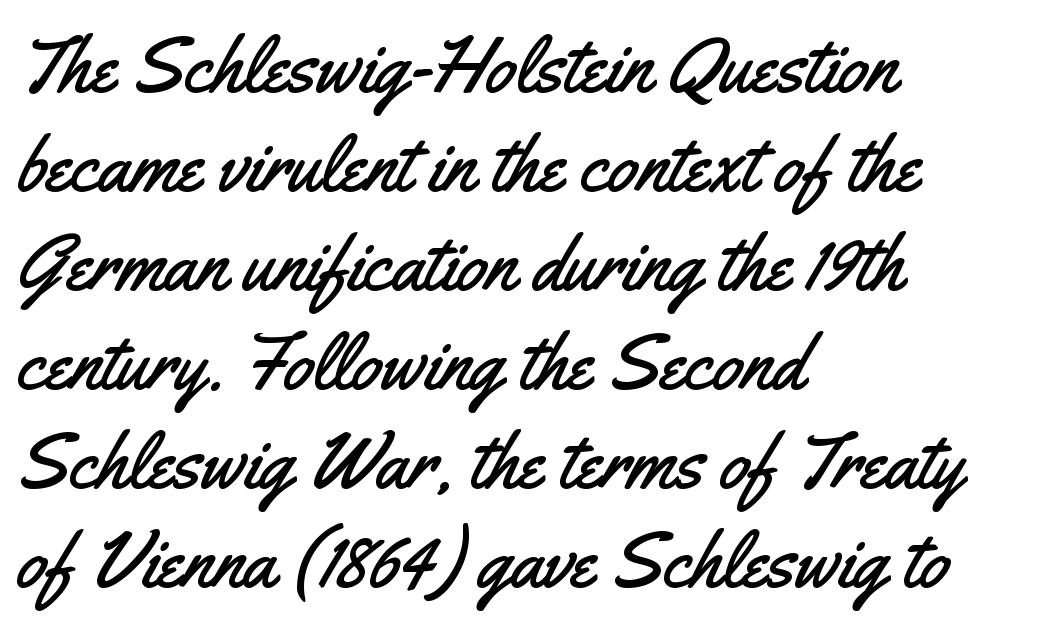
You could not count columns in this text — the font is proportionally spaced. Honestly, there is no underline to notice here at all. These lines keep a tight, regular rhythm from letter to letter. If you measured baseline to baseline, you'd find a middling distance. Nope, no serifs anywhere on these letters.
